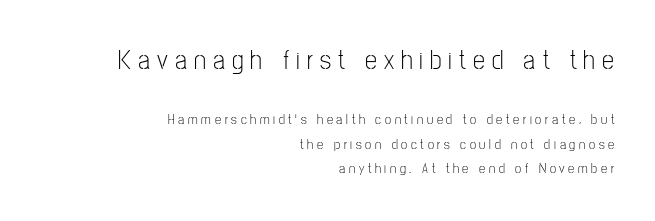
The image shows 27 px text type, upright; set right-aligned, line spacing 1.73x, unusually wide letter spacing (+0.26 em), not underlined; the first (top) block is 1.93x larger.
